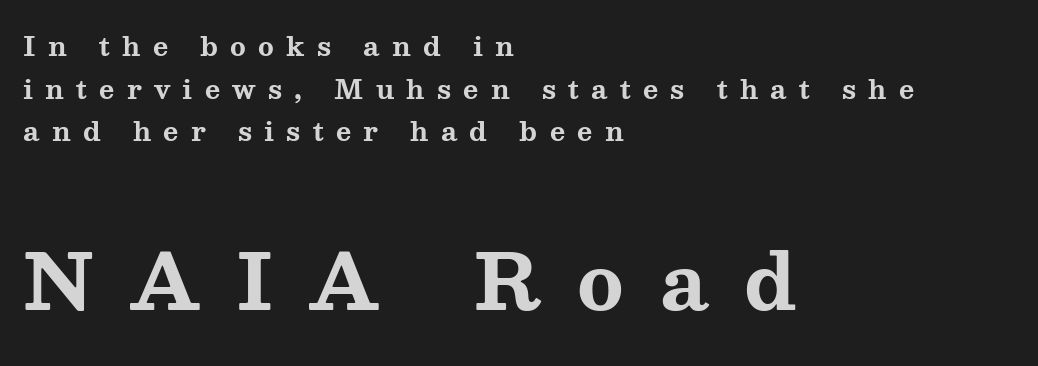
A clean baseline with only descenders dipping below it. Think of a printed novel: that variable character pitch is what you see here. Whoever set this made the second block the dominant, larger element. This sample is left-justified, so line endings fall wherever the words run out. These lines were composed using upright roman letters.
